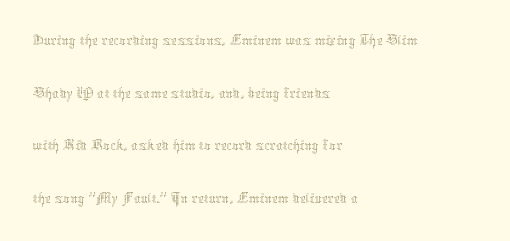
The image shows 34 px thin type, upright; set left-aligned, normal line spacing (1.55x), normal letter spacing, not underlined; medium stroke contrast and a medium x-height.
